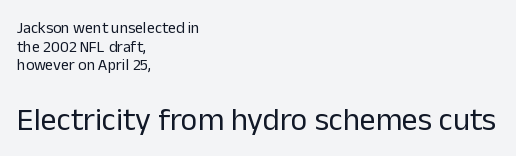
{"serif": "no", "italic": "no", "bold": "no", "weight": "regular", "width": "normal", "stroke_contrast": "low", "x_height": "medium", "monospaced": "no", "underline": "no", "align": "left", "line_spacing_ratio": 1.16, "letter_spacing": "normal", "letter_spacing_em": 0.0, "larger_block": "second", "size_ratio": 2.0, "glyph_px": 32}
